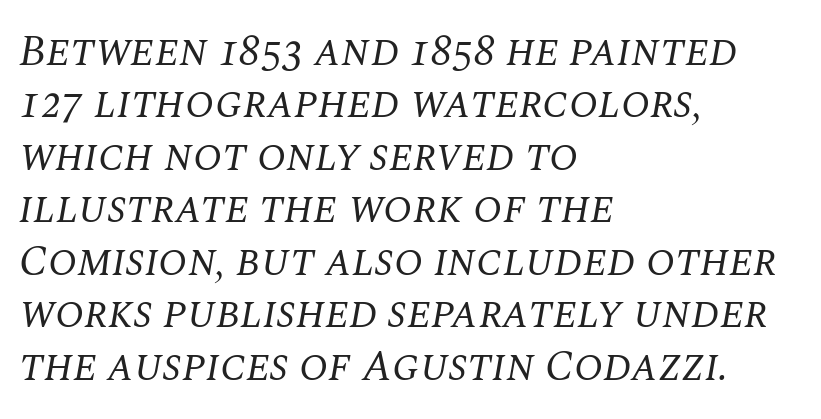
{"serif": "yes", "italic": "yes", "lean": "right", "slant_degrees": 10, "bold": "no", "weight": "regular", "width": "normal", "stroke_contrast": "medium", "x_height": "large", "monospaced": "no", "underline": "no", "align": "left", "line_spacing_ratio": 1.22, "letter_spacing": "normal", "letter_spacing_em": 0.0, "glyph_px": 43}
